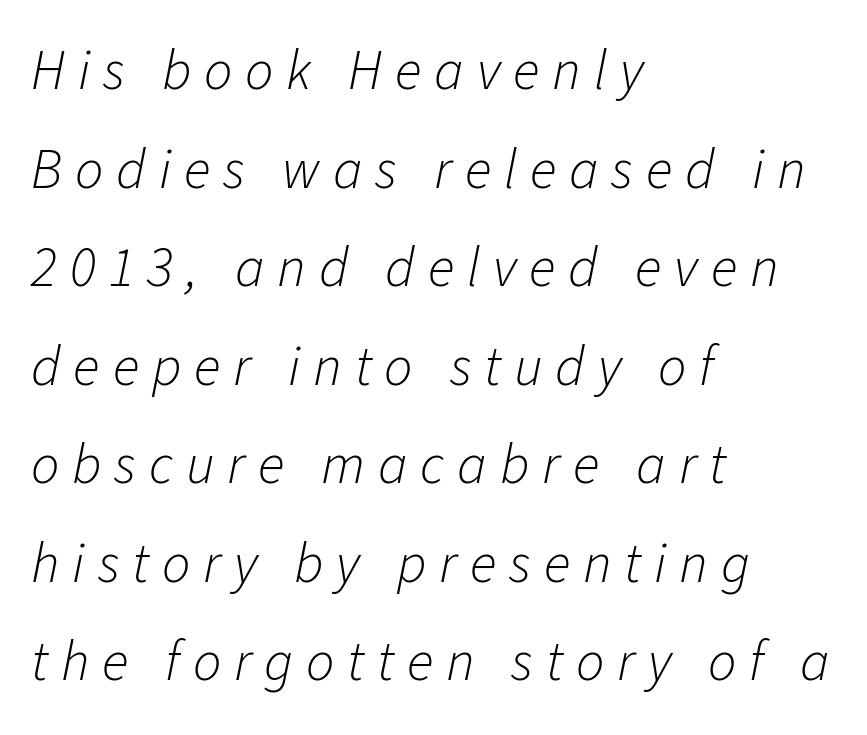
{"italic": "yes", "lean": "right", "slant_degrees": 11, "bold": "no", "weight": "light", "width": "normal", "stroke_contrast": "low", "x_height": "medium", "monospaced": "no", "underline": "no", "align": "left", "line_spacing_ratio": 1.76, "letter_spacing": "wide", "letter_spacing_em": 0.23, "glyph_px": 56}
